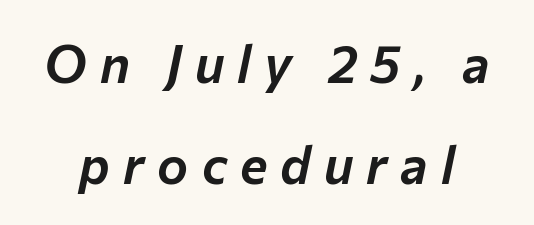
What stands out about the letter spacing? Its width — letters are far apart. Underline: absent. Italic? Definitely — the glyphs are oblique. Do the characters align in a grid? No, the font is proportional. How would I describe the line gaps? Wide and relaxed.
